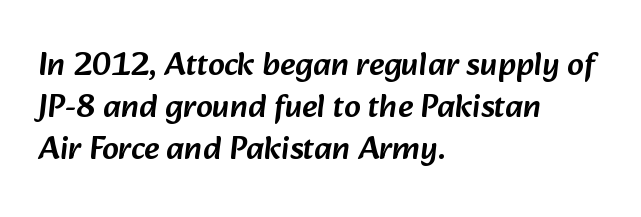
{"serif": "no", "width": "normal", "stroke_contrast": "low", "x_height": "medium", "monospaced": "no", "underline": "no", "align": "left", "line_spacing": "normal", "line_spacing_ratio": 1.27, "letter_spacing": "normal", "letter_spacing_em": 0.0, "glyph_px": 33}
